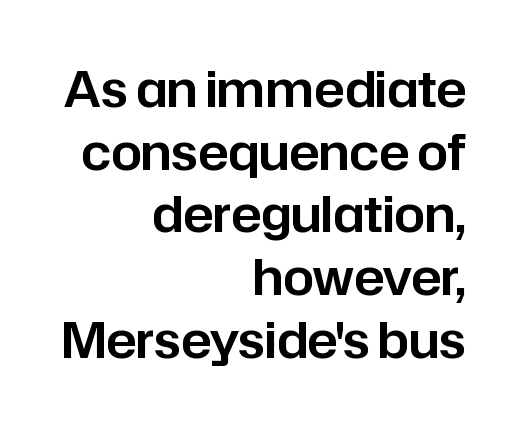
The tracking reads as untouched default to a designer's eye. These lines are composed in type without serifs. Posture: straight, roman, zero tilt. Honestly, there is no underline to notice here at all. The passage shown stacks its lines at a standard gap.
